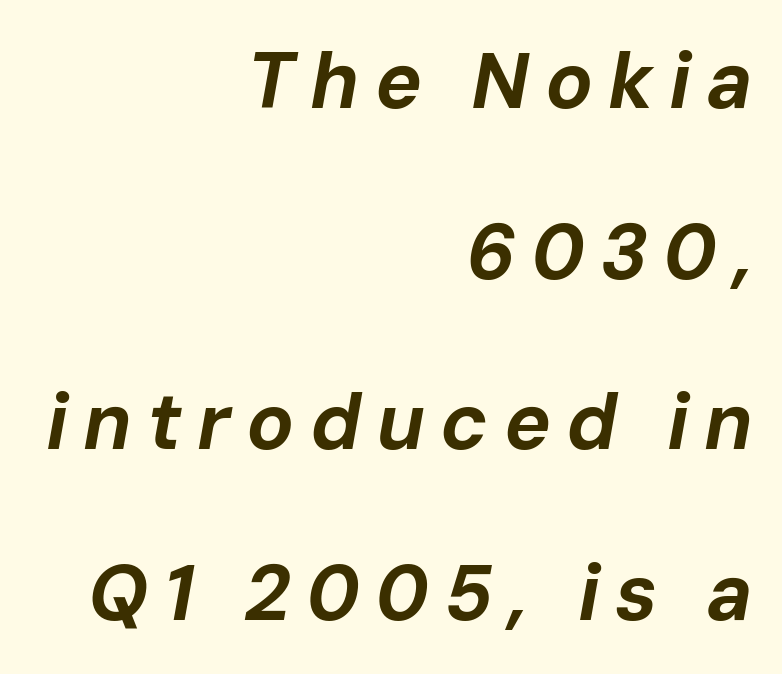
The image shows 79 px bold type, italic (leaning right); set right-aligned, loose line spacing (2.16x), not underlined; low stroke contrast and a medium x-height.
